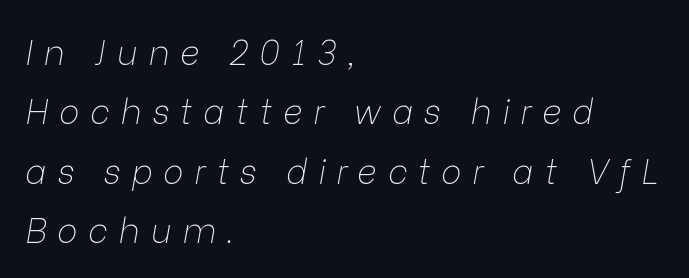
The image shows 34 px thin type, italic (leaning right); set left-aligned, line spacing 1.75x, unusually wide letter spacing (+0.32 em), not underlined; low stroke contrast and a medium x-height.
